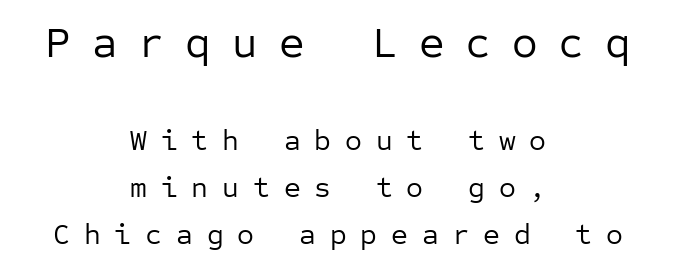
Leftover space on each line is divided equally before and after the words. Are there feet on the stems? There aren't — it's a sans. The string is rendered with underlining switched off. Weight: not bold — regular or lighter. Quick note: not italic, upright. Size hierarchy here favors the leading block over the trailing one.
